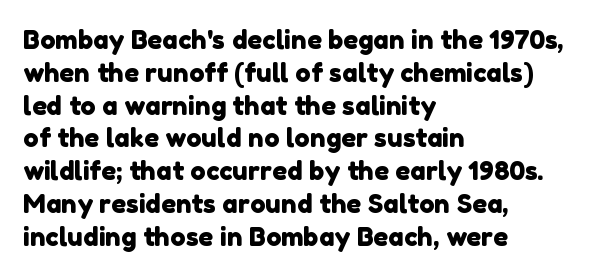
{"underline": "no", "align": "left", "line_spacing": "normal", "line_spacing_ratio": 1.26, "letter_spacing": "normal", "letter_spacing_em": 0.0, "glyph_px": 26}
